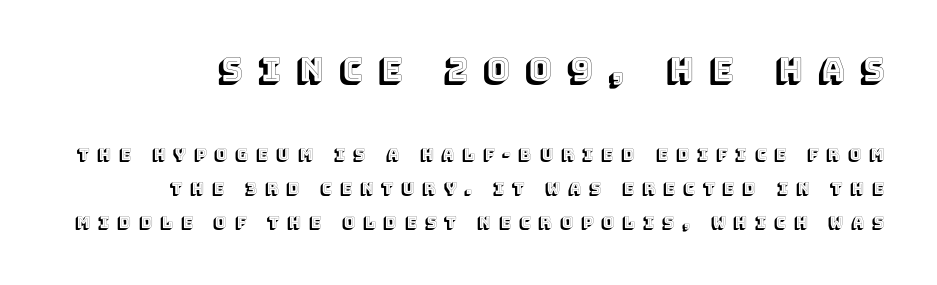
Q: Is the text italic (slanted)? A: No, it is upright.
Q: Is the text underlined? A: No.
Q: Is the spacing between letters normal or unusually wide? A: Unusually wide.
Q: Is the spacing between lines tight, normal or loose? A: Loose.
Q: Which block of text is set in a larger size, the first (top) or the second (bottom)? A: The first (top) one.
Q: Width (condensed, normal, or wide)? A: Normal.
Q: x-height? A: Large.
Q: Monospaced? A: No.
